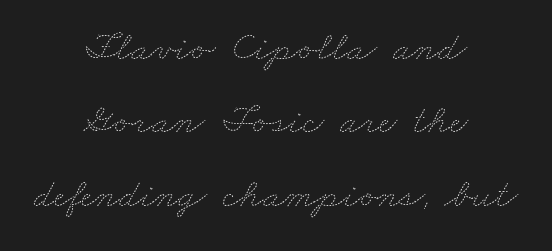
Q: Is the text bold? A: No.
Q: Is the text underlined? A: No.
Q: How is the paragraph aligned? A: Centered.
Q: Is the spacing between letters normal or unusually wide? A: Normal.
Q: Width (condensed, normal, or wide)? A: Wide.
Q: Stroke contrast? A: Medium.
Q: x-height? A: Small.
Q: Monospaced? A: No.
